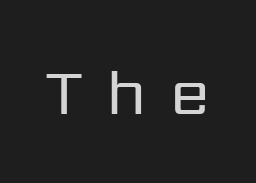
The image shows 64 px regular-weight sans-serif type, upright; set unusually wide letter spacing (+0.37 em), not underlined; low stroke contrast and a medium x-height.
